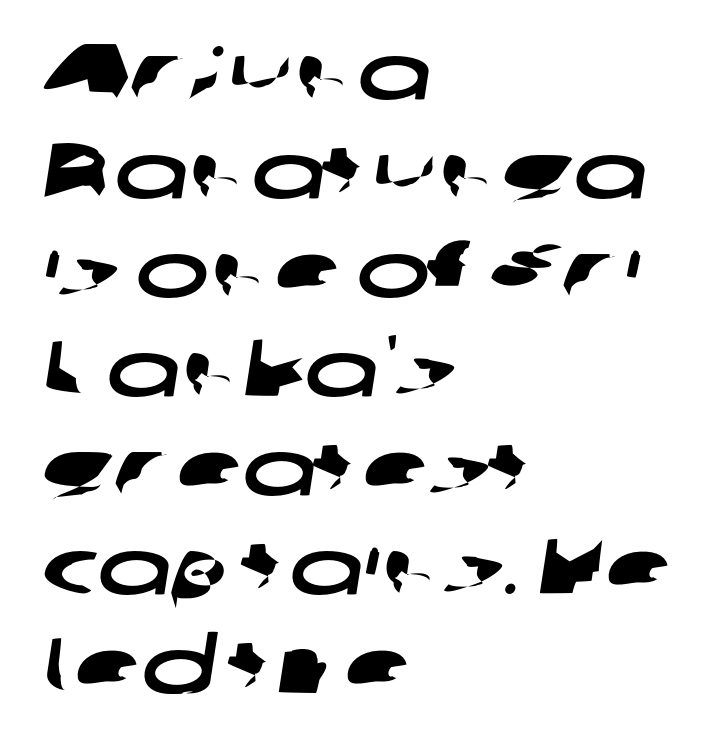
{"serif": "no", "width": "wide", "stroke_contrast": "low", "x_height": "medium", "monospaced": "no", "underline": "no", "align": "left", "line_spacing": "normal", "line_spacing_ratio": 1.27, "letter_spacing": "normal", "letter_spacing_em": 0.0, "glyph_px": 78}
